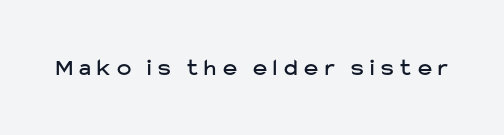
The image shows 24 px text type, upright; set unusually wide letter spacing (+0.28 em), not underlined.
